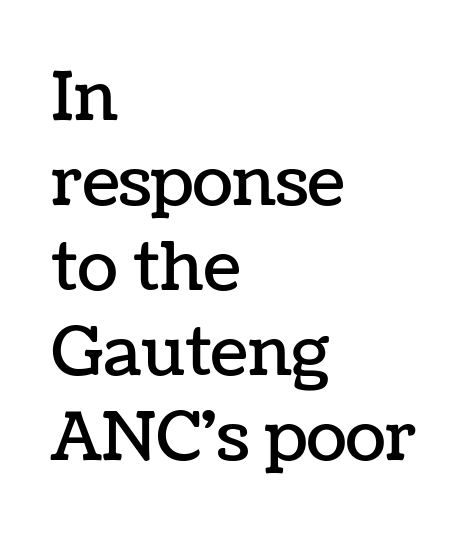
The image shows 67 px text type, upright; set left-aligned, normal line spacing (1.27x), normal letter spacing, not underlined; low stroke contrast and a medium x-height.
